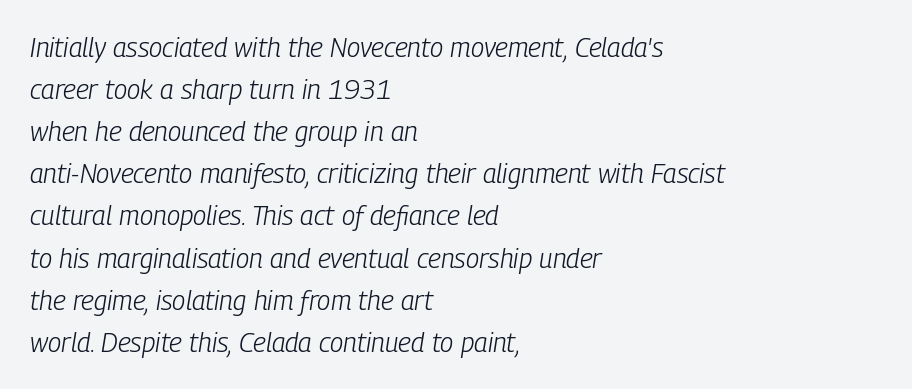
Q: Is the text bold? A: No.
Q: Is the text italic (slanted)? A: Yes, it leans right by about 9 degrees.
Q: Is the text underlined? A: No.
Q: How is the paragraph aligned? A: Left-aligned.
Q: Is the spacing between letters normal or unusually wide? A: Normal.
Q: Is the spacing between lines tight, normal or loose? A: Normal.
